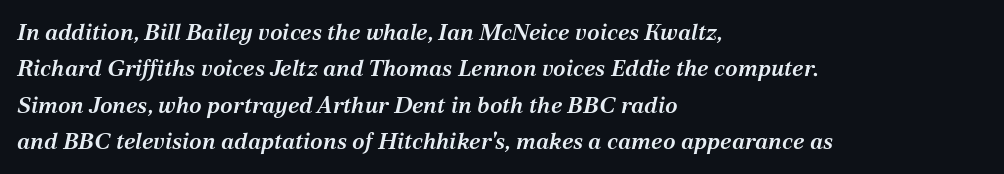
Q: Is the text bold? A: Semi-bold.
Q: Is the text italic (slanted)? A: Yes, it leans right by about 12 degrees.
Q: Is the text underlined? A: No.
Q: How is the paragraph aligned? A: Left-aligned.
Q: Is the spacing between letters normal or unusually wide? A: Normal.
Q: Is the spacing between lines tight, normal or loose? A: Normal.
